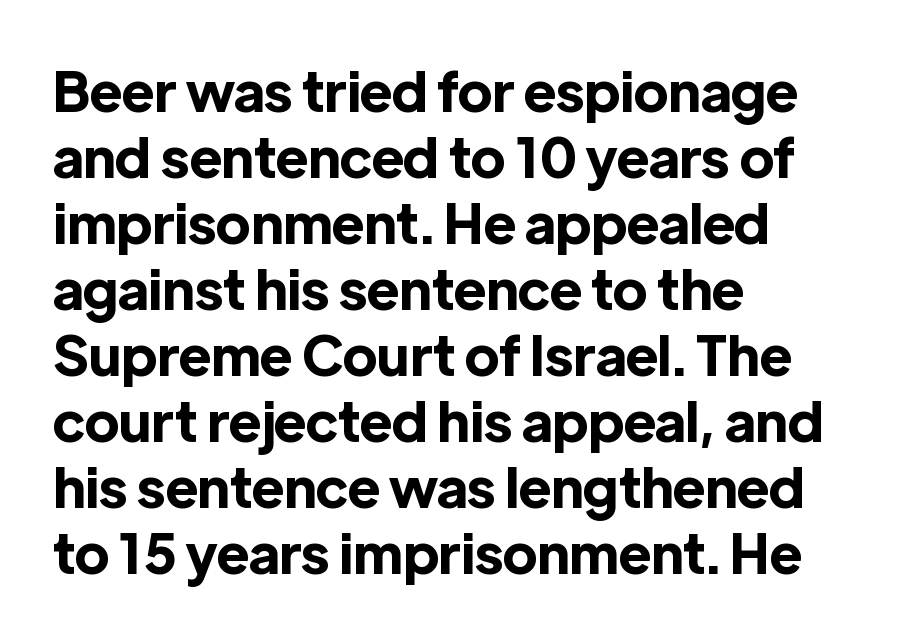
The image shows 55 px bold sans-serif type, upright; set left-aligned, line spacing 1.2x, normal letter spacing, not underlined; a medium x-height.
